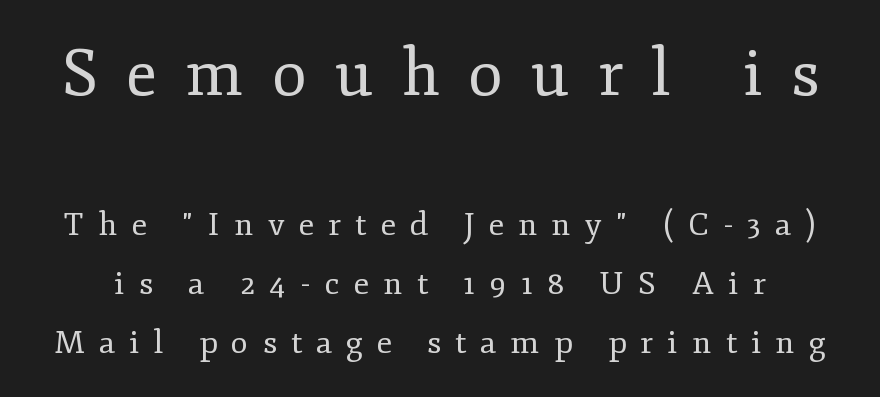
The image shows 64 px regular-weight serif type, upright; set line spacing 1.85x, unusually wide letter spacing (+0.44 em), not underlined; the first (top) block is 2.0x larger; low stroke contrast and a small x-height.
